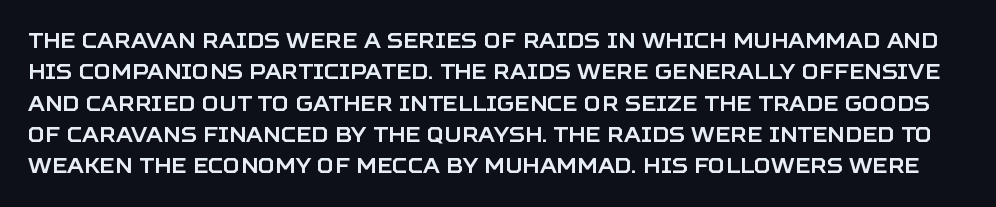
Q: Is the text italic (slanted)? A: No, it is upright.
Q: Is the text underlined? A: No.
Q: Is the spacing between letters normal or unusually wide? A: Normal.
Q: Is the spacing between lines tight, normal or loose? A: Normal.
